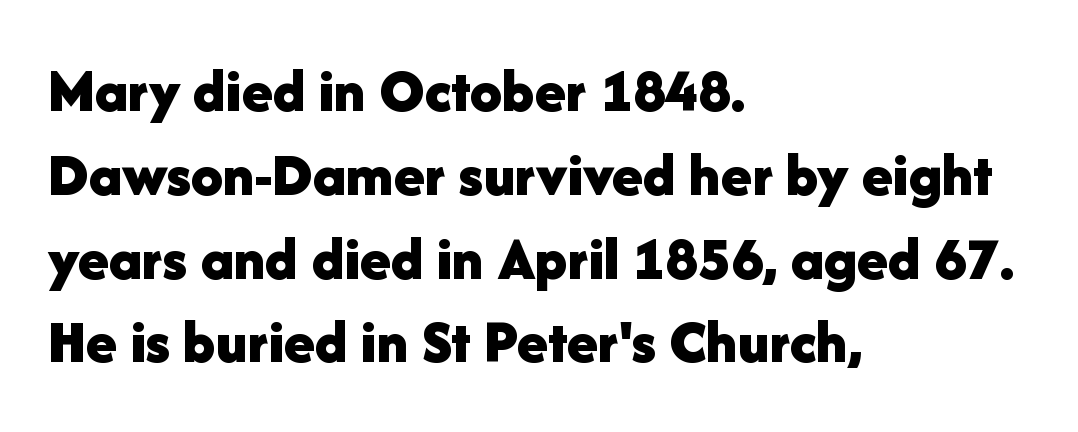
Q: Is the text bold? A: Yes.
Q: Is the text italic (slanted)? A: No, it is upright.
Q: Is the typeface a serif or a sans-serif typeface? A: Sans-serif.
Q: Is the text underlined? A: No.
Q: How is the paragraph aligned? A: Left-aligned.
Q: Is the spacing between letters normal or unusually wide? A: Normal.
Q: Is the spacing between lines tight, normal or loose? A: Normal.
Q: Width (condensed, normal, or wide)? A: Normal.
Q: Stroke contrast? A: Low.
Q: x-height? A: Medium.
Q: Monospaced? A: No.
